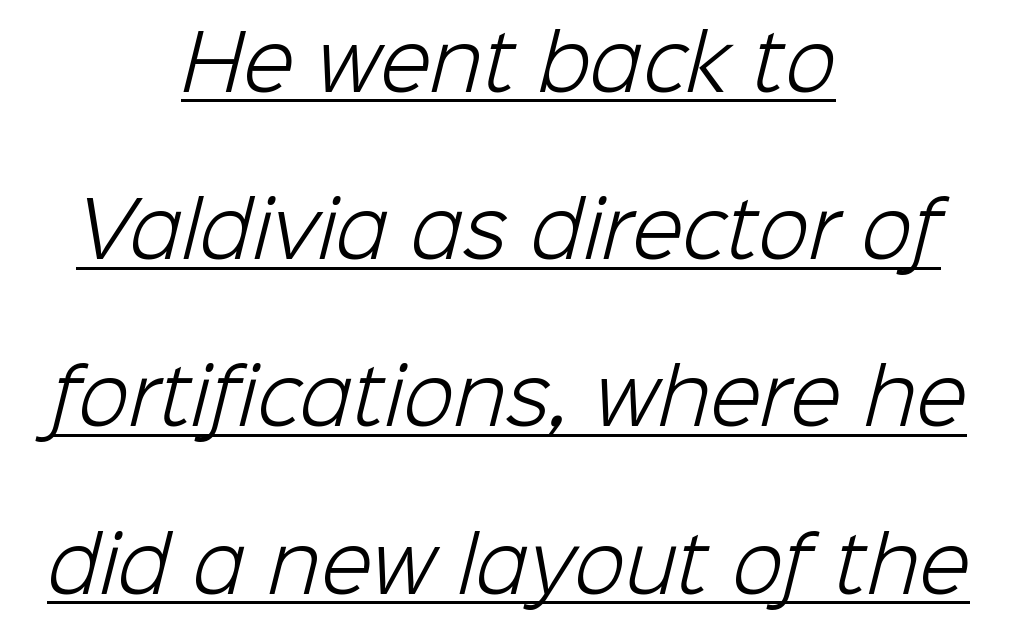
{"serif": "no", "bold": "no", "weight": "light", "width": "normal", "stroke_contrast": "low", "x_height": "medium", "monospaced": "no", "underline": "yes", "align": "center", "line_spacing": "loose", "line_spacing_ratio": 2.23, "letter_spacing": "normal", "letter_spacing_em": 0.0, "glyph_px": 75}
